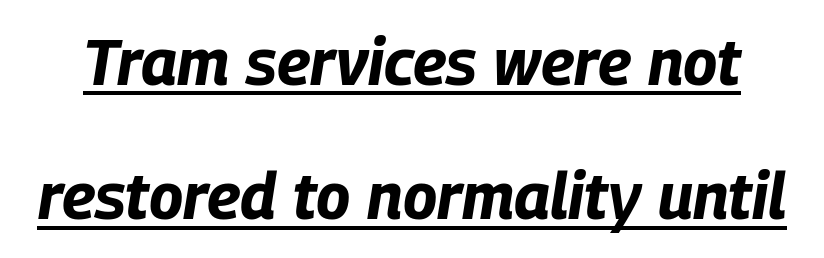
The sample has been set heavy, in full bold. Does the lettering tilt? It does — this is italic. Is this a fixed-width face? No — the glyphs have proportional, varying widths. The line texture is even and compact thanks to regular tracking. Notice the wide empty band between every row — that's loose leading. The typesetter has applied underlining to the passage shown.
